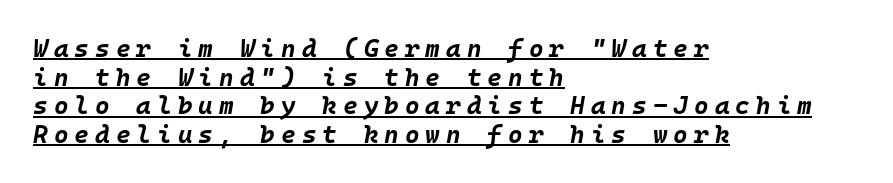
The characters look thick and weighty, a clear bold. When letters slant like this, we call the style italic. The ragged edge is on the right, which tells us the setting is flush left. Rows of type sit shoulder to shoulder in the vertical direction. Notice how a bar underscores the lettering throughout.
